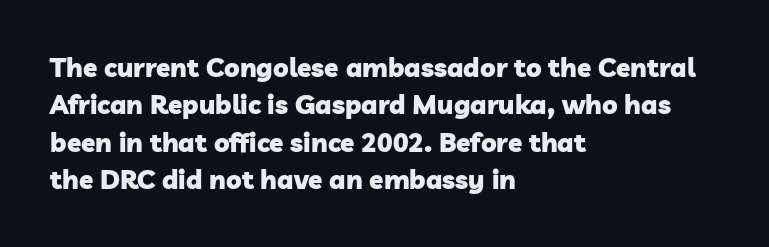
{"bold": "yes", "underline": "no", "align": "left", "line_spacing": "normal", "line_spacing_ratio": 1.44, "letter_spacing": "normal", "letter_spacing_em": 0.0, "glyph_px": 26}
